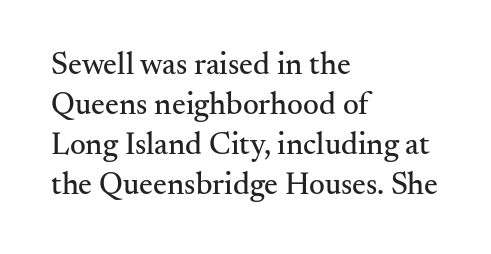
{"serif": "yes", "italic": "no", "width": "normal", "stroke_contrast": "medium", "x_height": "small", "monospaced": "no", "underline": "no", "align": "left", "line_spacing": "normal", "line_spacing_ratio": 1.29, "letter_spacing": "normal", "letter_spacing_em": 0.0, "glyph_px": 31}
